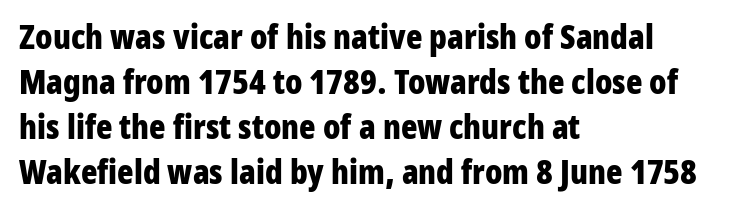
Q: Is the text bold? A: Yes.
Q: Is the text italic (slanted)? A: No, it is upright.
Q: Is the typeface a serif or a sans-serif typeface? A: Sans-serif.
Q: Is the text underlined? A: No.
Q: How is the paragraph aligned? A: Left-aligned.
Q: Is the spacing between letters normal or unusually wide? A: Normal.
Q: Is the spacing between lines tight, normal or loose? A: Normal.
Q: Width (condensed, normal, or wide)? A: Condensed.
Q: Stroke contrast? A: Low.
Q: x-height? A: Medium.
Q: Monospaced? A: No.
